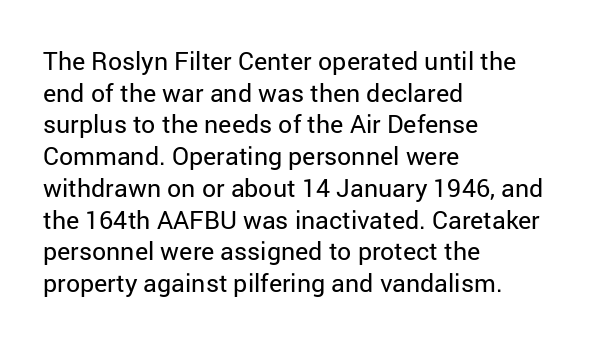
The characters are drawn with everyday or finer stroke widths. The string is rendered with underlining switched off. Leading matches the norm, producing a regular column. This sample uses plain, unmodified letter spacing.
